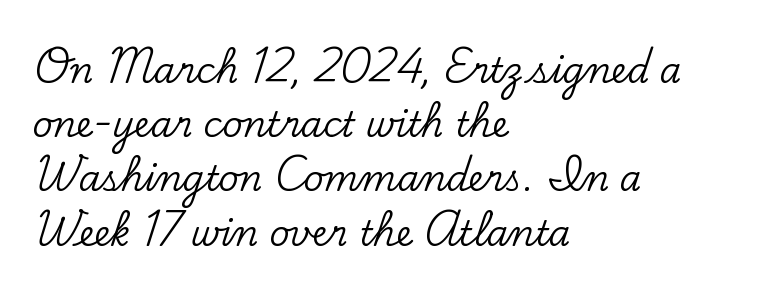
Q: Is the text italic (slanted)? A: Yes.
Q: Is the typeface a serif or a sans-serif typeface? A: Serif.
Q: Is the text underlined? A: No.
Q: How is the paragraph aligned? A: Left-aligned.
Q: Is the spacing between letters normal or unusually wide? A: Normal.
Q: Is the spacing between lines tight, normal or loose? A: Normal.
Q: Width (condensed, normal, or wide)? A: Normal.
Q: Stroke contrast? A: Low.
Q: x-height? A: Small.
Q: Monospaced? A: No.
